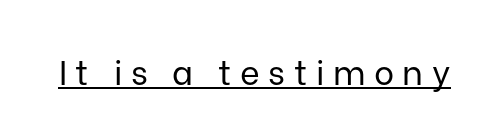
Q: Is the text bold? A: No.
Q: Is the text italic (slanted)? A: No, it is upright.
Q: Is the typeface a serif or a sans-serif typeface? A: Sans-serif.
Q: Is the text underlined? A: Yes.
Q: Is the spacing between letters normal or unusually wide? A: Unusually wide.
Q: Width (condensed, normal, or wide)? A: Normal.
Q: Stroke contrast? A: Low.
Q: x-height? A: Medium.
Q: Monospaced? A: No.
